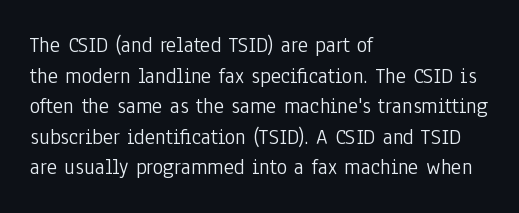
Q: Is the text bold? A: No.
Q: Is the text italic (slanted)? A: No, it is upright.
Q: Is the text underlined? A: No.
Q: How is the paragraph aligned? A: Left-aligned.
Q: Is the spacing between letters normal or unusually wide? A: Normal.
Q: Is the spacing between lines tight, normal or loose? A: Normal.
